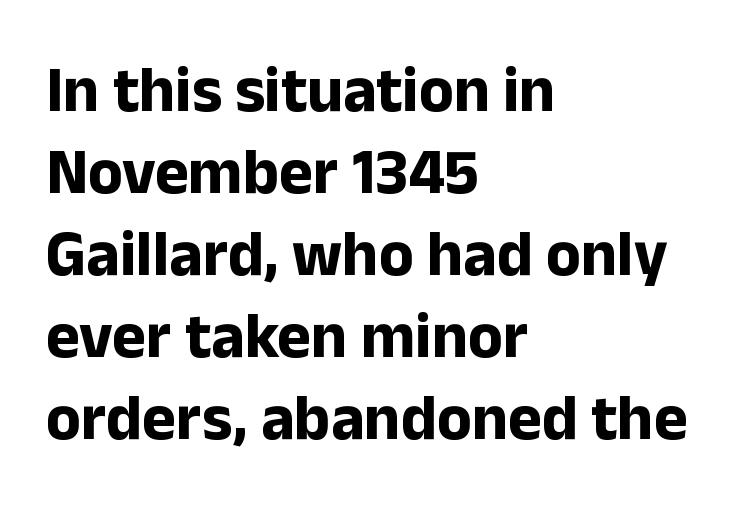
Q: Is the text bold? A: Yes.
Q: Is the text italic (slanted)? A: No, it is upright.
Q: Is the typeface a serif or a sans-serif typeface? A: Sans-serif.
Q: Is the text underlined? A: No.
Q: How is the paragraph aligned? A: Left-aligned.
Q: Is the spacing between letters normal or unusually wide? A: Normal.
Q: Is the spacing between lines tight, normal or loose? A: Normal.
Q: Width (condensed, normal, or wide)? A: Normal.
Q: Stroke contrast? A: Low.
Q: x-height? A: Medium.
Q: Monospaced? A: No.
